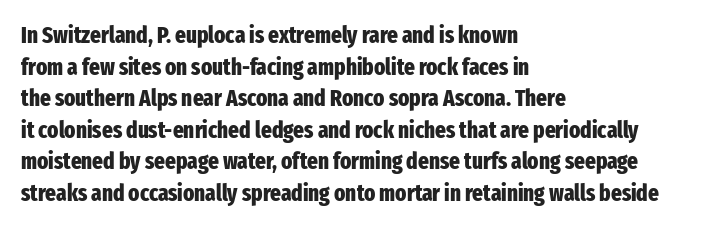
The image shows 23 px bold type, upright; set left-aligned, normal line spacing (1.37x), normal letter spacing, not underlined.
